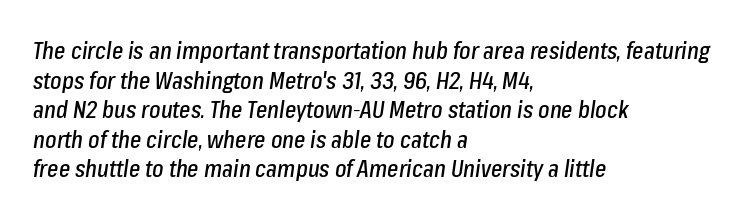
Plain, unruled lines of type. If you drew a ruler down the left edge, every line would touch it. These lines keep a tight, regular rhythm from letter to letter. The lettering tilts uniformly, giving the passage an italic look.
